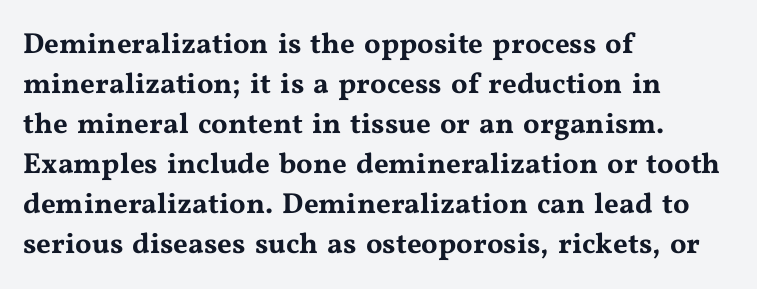
Classification — serif. A normal amount of white space separates one row of letters from the next. Proportional: the letters do not fall into vertical columns. The face used here is rendered with its standard letterfit. The glyphs are unaccompanied by any horizontal stroke below them.
